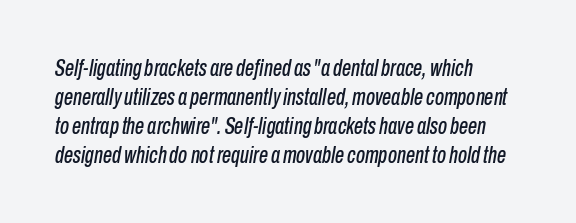
{"italic": "yes", "lean": "right", "slant_degrees": 10, "underline": "no", "align": "left", "line_spacing": "normal", "line_spacing_ratio": 1.26, "letter_spacing": "normal", "letter_spacing_em": 0.0, "glyph_px": 23}
